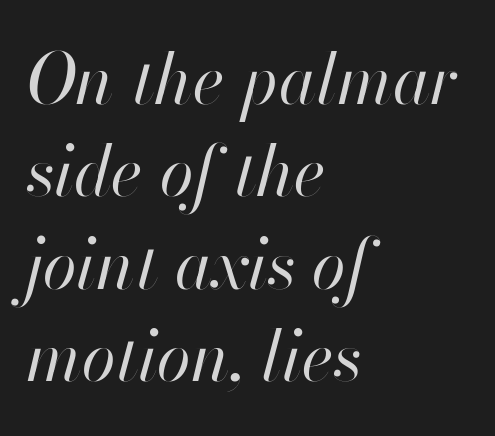
The image shows 69 px regular-weight type, italic (leaning right); set left-aligned, normal line spacing (1.34x), normal letter spacing, not underlined; high stroke contrast and a small x-height.
